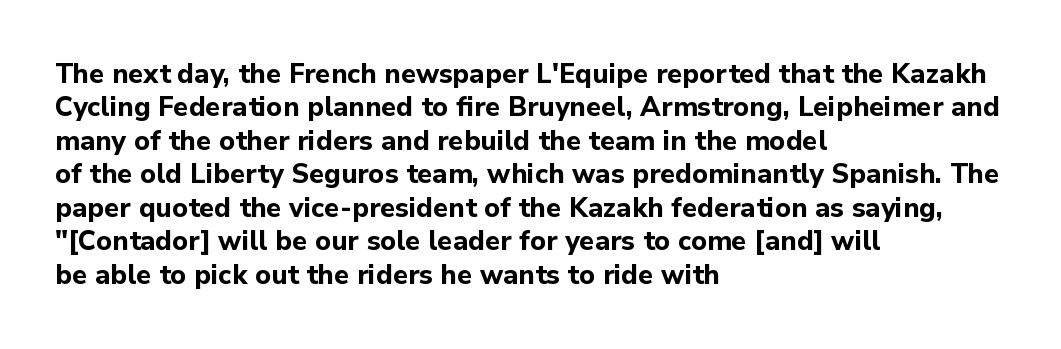
Q: Is the text bold? A: Yes.
Q: Is the text italic (slanted)? A: No, it is upright.
Q: Is the text underlined? A: No.
Q: How is the paragraph aligned? A: Left-aligned.
Q: Is the spacing between letters normal or unusually wide? A: Normal.
